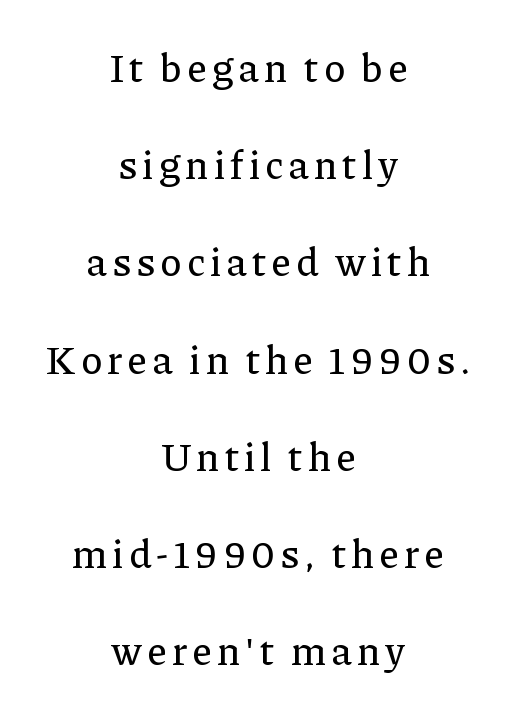
The image shows 40 px serif type, upright; set centered, loose line spacing (2.43x), not underlined; low stroke contrast and a medium x-height.
